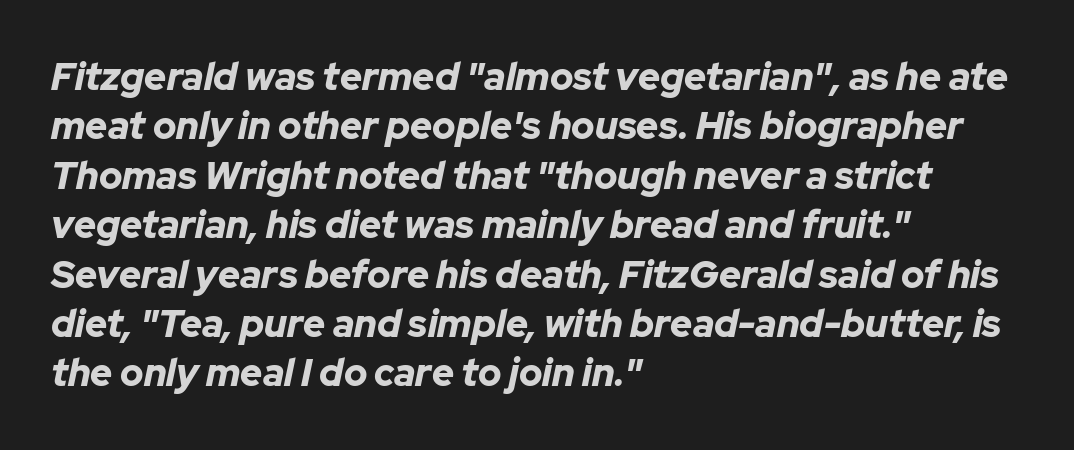
Here the designer chose a conventional face with non-uniform glyph widths. Check under the words: just untouched page. Characters are canted at an angle relative to the baseline's perpendicular. Emphasis by weight is at full strength: bold. Observe the ordinary spacing: letters are neighbours, not strangers. Every row of glyphs begins at an identical x-position on the left.
